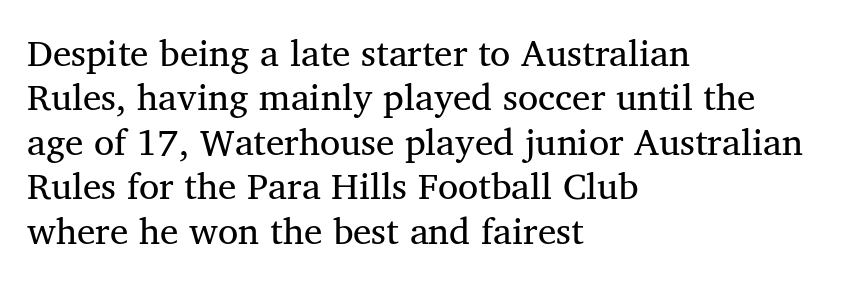
Q: Is the text bold? A: No.
Q: Is the text italic (slanted)? A: No, it is upright.
Q: Is the typeface a serif or a sans-serif typeface? A: Serif.
Q: Is the text underlined? A: No.
Q: How is the paragraph aligned? A: Left-aligned.
Q: Is the spacing between letters normal or unusually wide? A: Normal.
Q: Width (condensed, normal, or wide)? A: Normal.
Q: Stroke contrast? A: Medium.
Q: x-height? A: Medium.
Q: Monospaced? A: No.
